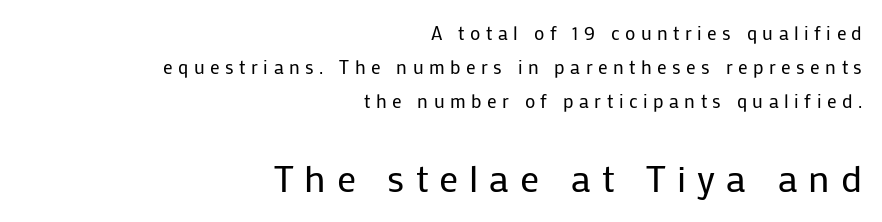
{"serif": "no", "italic": "no", "bold": "no", "weight": "regular", "width": "normal", "stroke_contrast": "low", "x_height": "medium", "monospaced": "no", "underline": "no", "align": "right", "line_spacing_ratio": 1.78, "letter_spacing": "wide", "letter_spacing_em": 0.29, "larger_block": "second", "size_ratio": 2.0, "glyph_px": 38}
